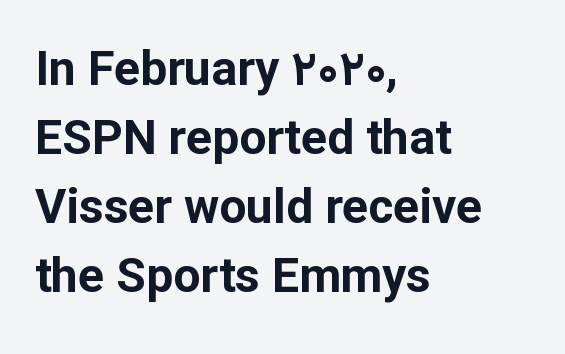
{"serif": "no", "italic": "no", "bold": "yes", "weight": "bold", "width": "normal", "stroke_contrast": "low", "x_height": "medium", "monospaced": "no", "underline": "no", "align": "left", "line_spacing": "normal", "line_spacing_ratio": 1.44, "letter_spacing": "normal", "letter_spacing_em": 0.0, "glyph_px": 48}
